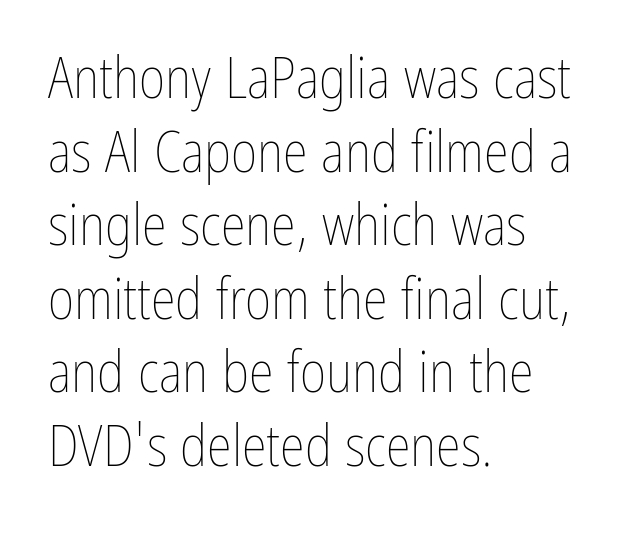
{"italic": "no", "bold": "no", "weight": "thin", "width": "condensed", "stroke_contrast": "low", "x_height": "medium", "monospaced": "no", "underline": "no", "align": "left", "line_spacing": "normal", "line_spacing_ratio": 1.29, "letter_spacing": "normal", "letter_spacing_em": 0.0, "glyph_px": 57}
